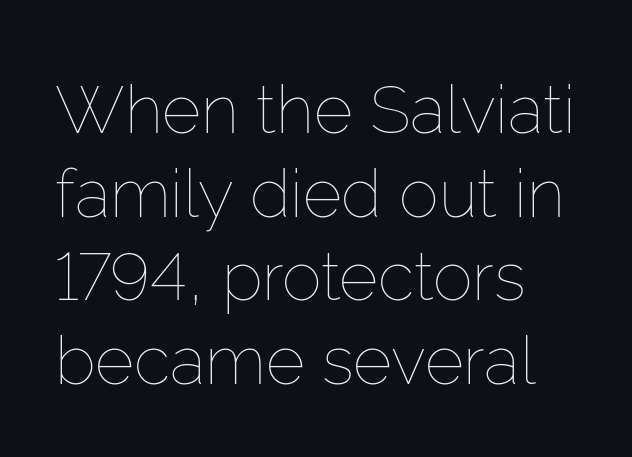
The image shows 67 px thin type, upright; set normal line spacing (1.25x), normal letter spacing, not underlined; low stroke contrast and a medium x-height.
